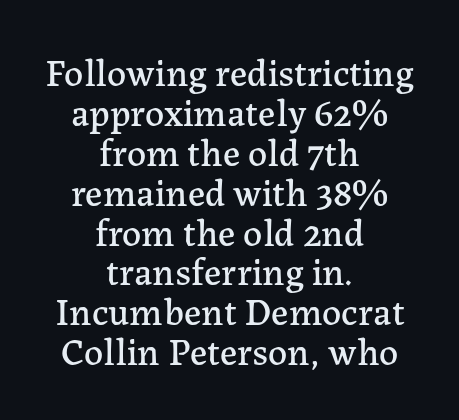
The image shows 38 px serif type, upright; set centered, tight line spacing (1.05x), normal letter spacing, not underlined; low stroke contrast and a medium x-height.
